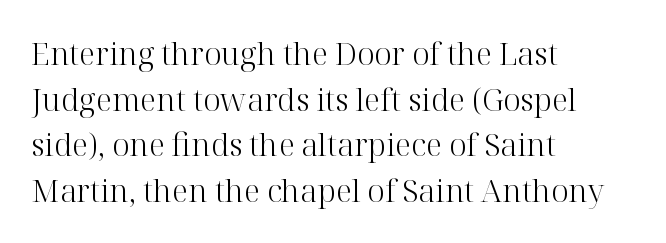
The image shows 31 px light serif type, upright; set left-aligned, normal line spacing (1.47x), normal letter spacing, not underlined; high stroke contrast and a medium x-height.
